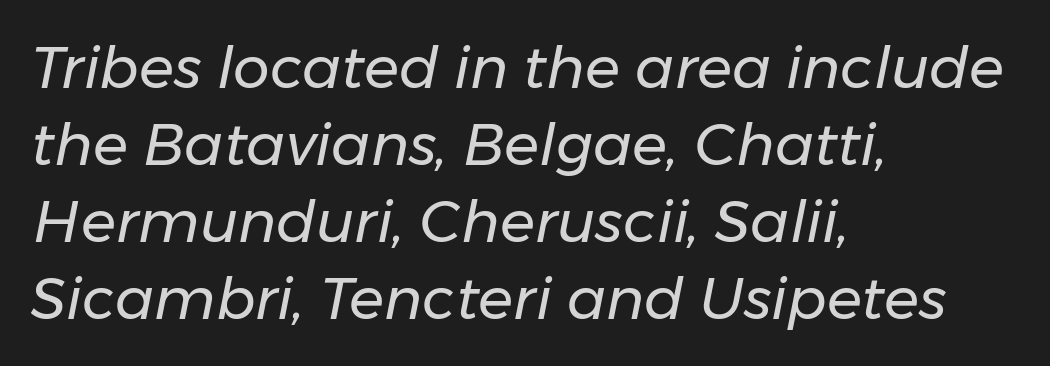
The passage shown leans; its letterforms are oblique. Each line starts at the same left margin while the right side varies. The passage shown is typed in a proportional face where columns would drift. In terms of leading, this rendering sits right in the middle. Nothing heavy about these letters — not bold at all.
